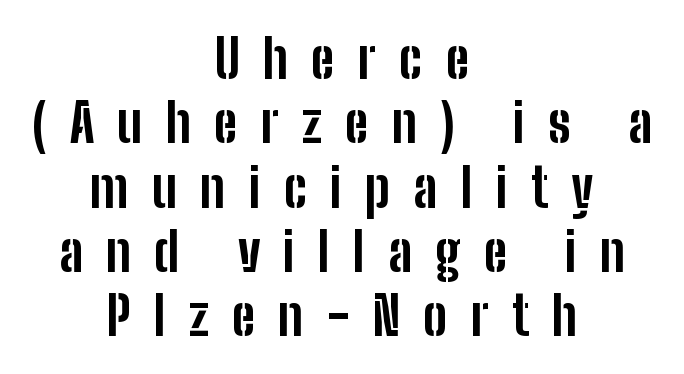
The image shows 54 px bold, condensed sans-serif type, upright; set centered, line spacing 1.19x, unusually wide letter spacing (+0.43 em), not underlined; low stroke contrast and a medium x-height.
